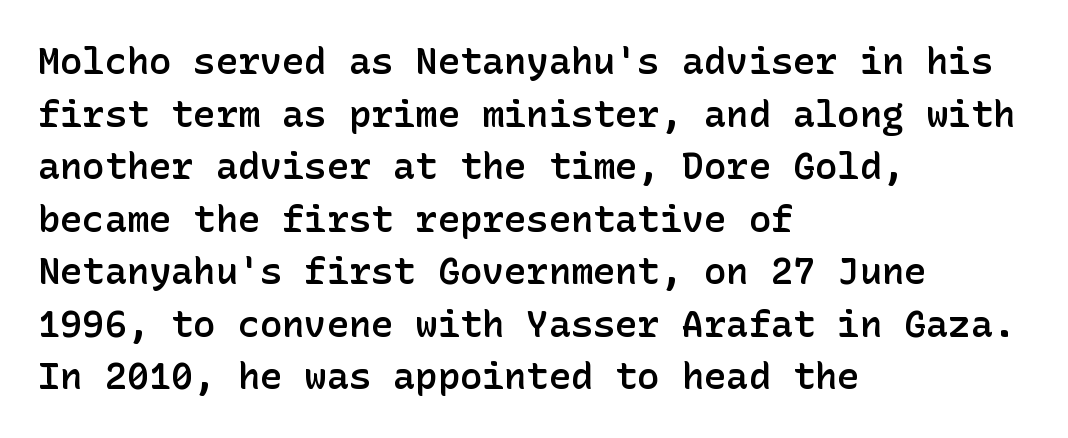
{"serif": "no", "italic": "no", "bold": "semi", "weight": "semibold", "width": "normal", "stroke_contrast": "low", "x_height": "medium", "underline": "no", "align": "left", "line_spacing": "normal", "line_spacing_ratio": 1.42, "letter_spacing": "normal", "letter_spacing_em": 0.0, "glyph_px": 37}
